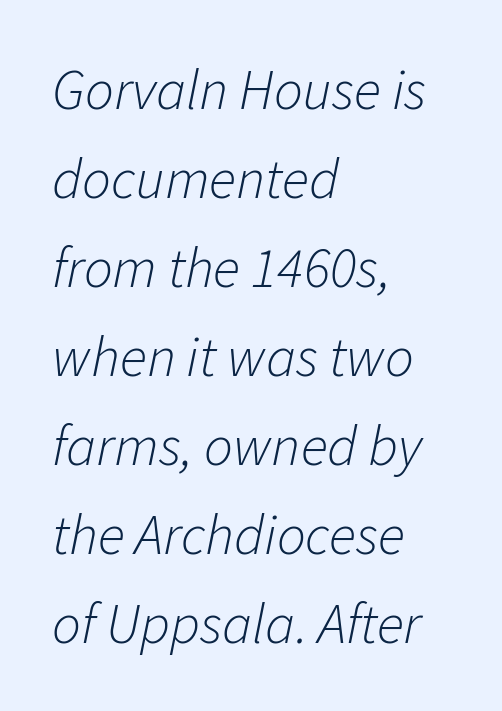
This sample has the flowing, uneven cadence of proportional lettering. Stem width sits at or under what a default text font uses. This is oblique type, the kind used for emphasis or titles. A normal amount of white space separates one row of letters from the next. Every row of glyphs begins at an identical x-position on the left.
